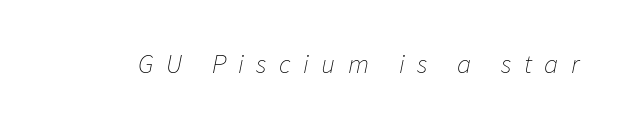
{"italic": "yes", "lean": "right", "slant_degrees": 11, "bold": "no", "underline": "no", "letter_spacing": "wide", "letter_spacing_em": 0.46, "glyph_px": 27}
